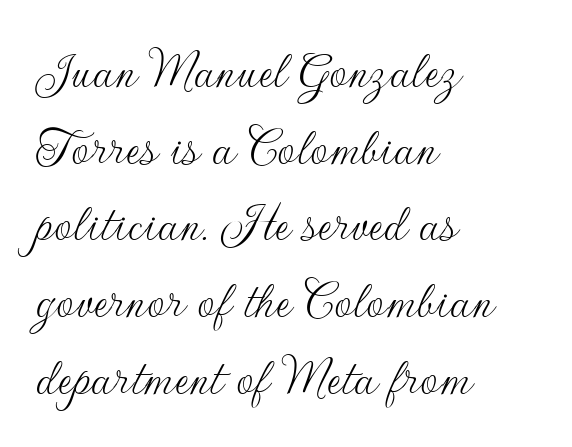
{"serif": "no", "bold": "no", "weight": "thin", "width": "normal", "stroke_contrast": "low", "x_height": "small", "monospaced": "no", "underline": "no", "align": "left", "line_spacing": "normal", "line_spacing_ratio": 1.37, "letter_spacing": "normal", "letter_spacing_em": 0.0, "glyph_px": 56}
